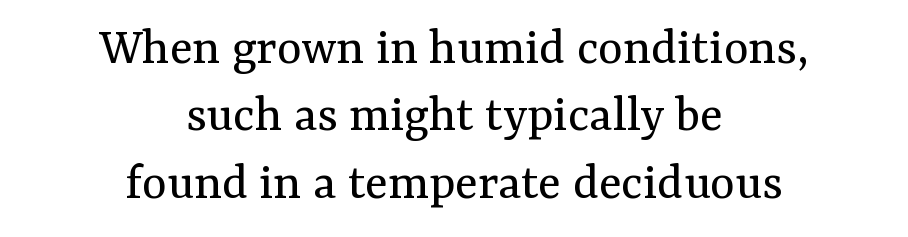
{"serif": "yes", "italic": "no", "bold": "no", "weight": "regular", "width": "normal", "stroke_contrast": "medium", "x_height": "medium", "monospaced": "no", "underline": "no", "align": "center", "line_spacing": "normal", "line_spacing_ratio": 1.27, "letter_spacing": "normal", "letter_spacing_em": 0.0, "glyph_px": 53}
